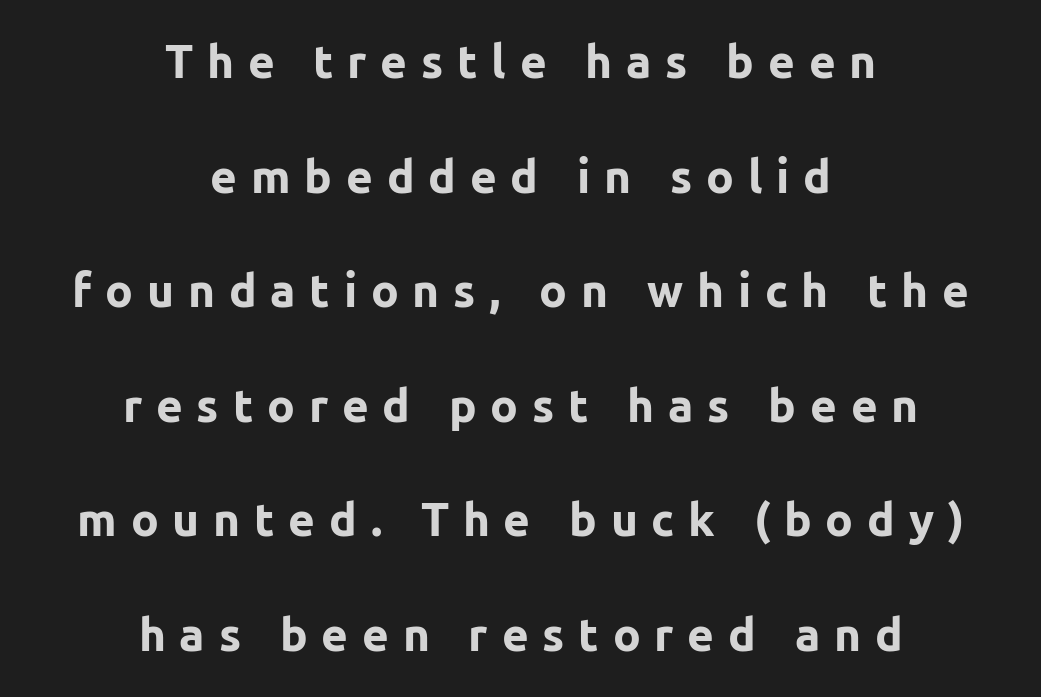
Q: Is the text bold? A: Yes.
Q: Is the text italic (slanted)? A: No, it is upright.
Q: Is the typeface a serif or a sans-serif typeface? A: Sans-serif.
Q: Is the text underlined? A: No.
Q: How is the paragraph aligned? A: Centered.
Q: Is the spacing between letters normal or unusually wide? A: Unusually wide.
Q: Is the spacing between lines tight, normal or loose? A: Loose.
Q: Width (condensed, normal, or wide)? A: Normal.
Q: Stroke contrast? A: Low.
Q: x-height? A: Medium.
Q: Monospaced? A: No.
